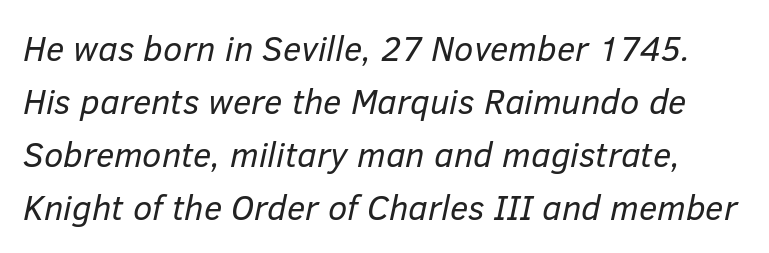
Q: Is the text bold? A: No.
Q: Is the text italic (slanted)? A: Yes, it leans right by about 12 degrees.
Q: Is the text underlined? A: No.
Q: Is the spacing between letters normal or unusually wide? A: Normal.
Q: Is the spacing between lines tight, normal or loose? A: Normal.
Q: Width (condensed, normal, or wide)? A: Normal.
Q: Stroke contrast? A: Low.
Q: x-height? A: Medium.
Q: Monospaced? A: No.
